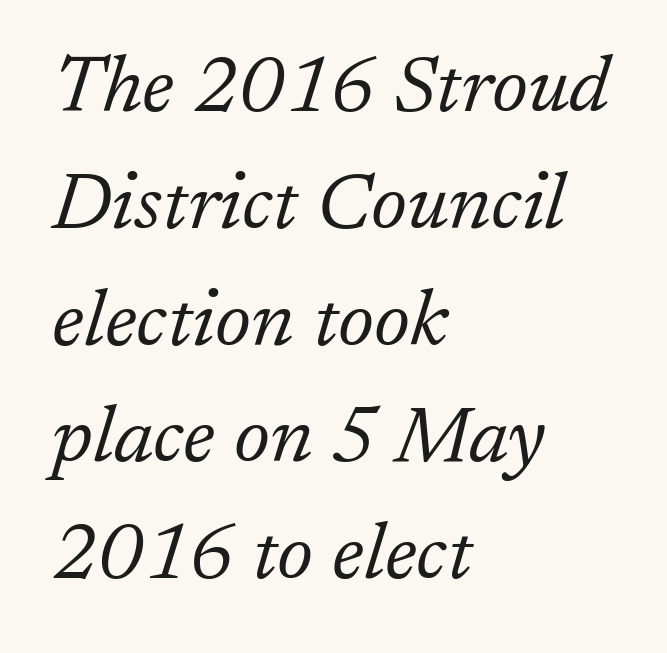
The image shows 80 px light serif type, italic (leaning right); set left-aligned, normal line spacing (1.46x), normal letter spacing, not underlined; low stroke contrast and a medium x-height.
